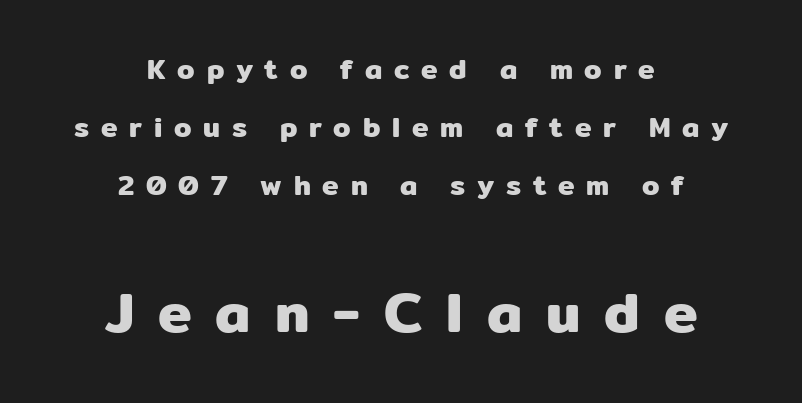
Q: Is the text italic (slanted)? A: No, it is upright.
Q: Is the typeface a serif or a sans-serif typeface? A: Sans-serif.
Q: Is the text underlined? A: No.
Q: How is the paragraph aligned? A: Centered.
Q: Is the spacing between letters normal or unusually wide? A: Unusually wide.
Q: Is the spacing between lines tight, normal or loose? A: Loose.
Q: Which block of text is set in a larger size, the first (top) or the second (bottom)? A: The second (bottom) one.
Q: Width (condensed, normal, or wide)? A: Normal.
Q: Stroke contrast? A: Low.
Q: x-height? A: Medium.
Q: Monospaced? A: No.
